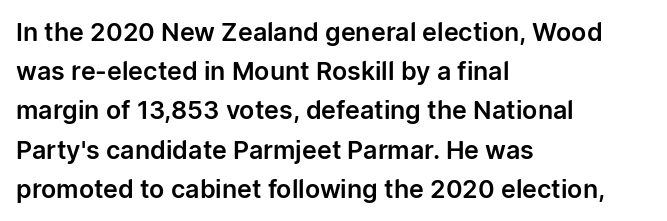
{"italic": "no", "underline": "no", "align": "left", "line_spacing": "normal", "line_spacing_ratio": 1.57, "letter_spacing": "normal", "letter_spacing_em": 0.0, "glyph_px": 25}
